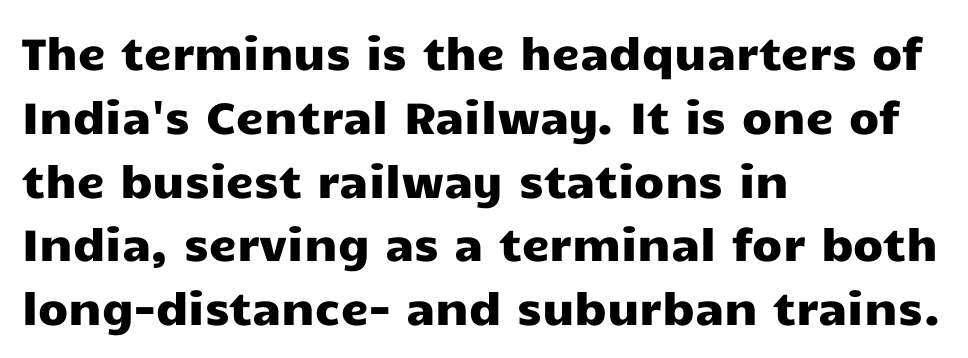
The image shows 44 px wide sans-serif type, upright; set left-aligned, normal line spacing (1.45x), normal letter spacing, not underlined; low stroke contrast and a medium x-height.
